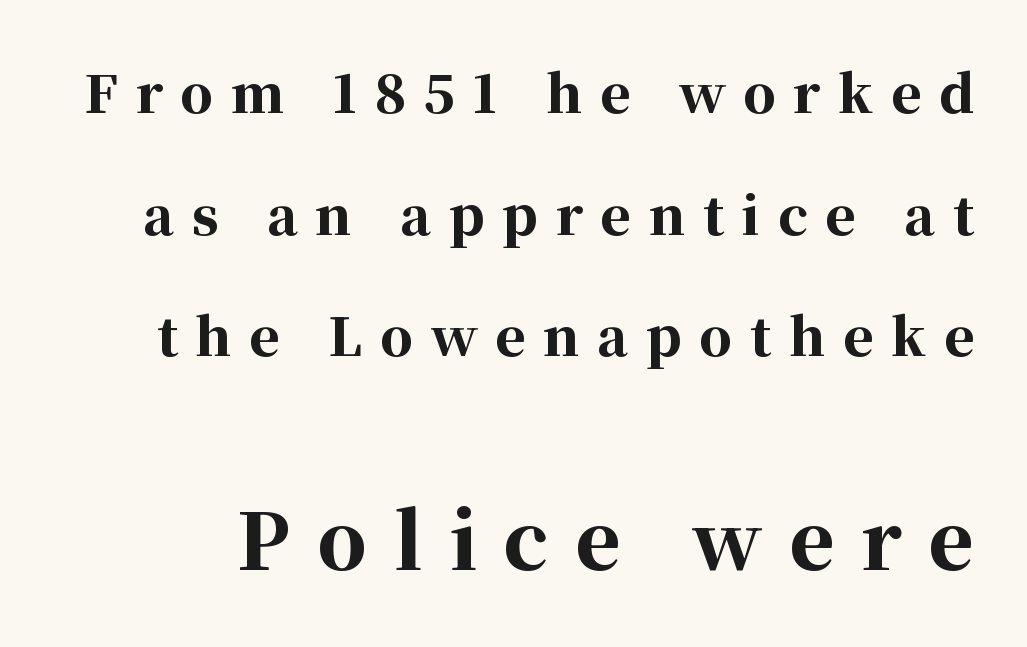
Q: Is the text bold? A: Yes.
Q: Is the text italic (slanted)? A: No, it is upright.
Q: Is the typeface a serif or a sans-serif typeface? A: Serif.
Q: Is the text underlined? A: No.
Q: Is the spacing between letters normal or unusually wide? A: Unusually wide.
Q: Is the spacing between lines tight, normal or loose? A: Loose.
Q: Which block of text is set in a larger size, the first (top) or the second (bottom)? A: The second (bottom) one.
Q: Width (condensed, normal, or wide)? A: Normal.
Q: Stroke contrast? A: High.
Q: x-height? A: Medium.
Q: Monospaced? A: No.
